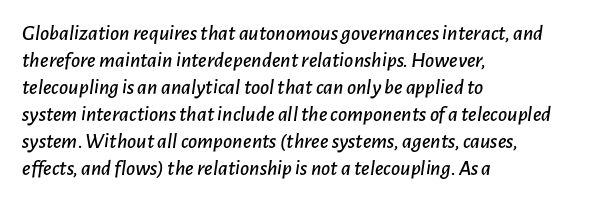
{"italic": "yes", "lean": "right", "slant_degrees": 7, "underline": "no", "align": "left", "line_spacing_ratio": 1.23, "letter_spacing": "normal", "letter_spacing_em": 0.0, "glyph_px": 22}
